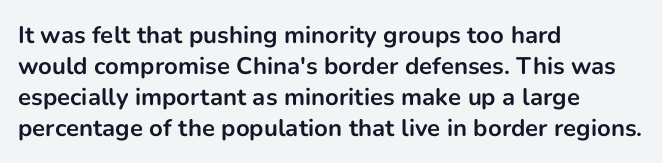
{"italic": "no", "bold": "yes", "underline": "no", "align": "left", "line_spacing": "normal", "line_spacing_ratio": 1.29, "letter_spacing": "normal", "letter_spacing_em": 0.0, "glyph_px": 24}
